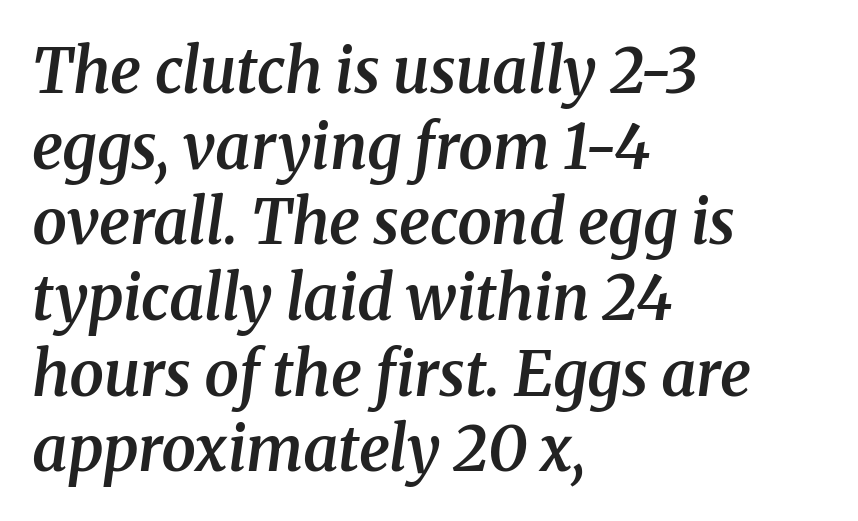
{"serif": "yes", "italic": "yes", "lean": "right", "slant_degrees": 8, "bold": "semi", "weight": "semibold", "width": "normal", "stroke_contrast": "medium", "x_height": "medium", "monospaced": "no", "underline": "no", "align": "left", "line_spacing_ratio": 1.22, "letter_spacing": "normal", "letter_spacing_em": 0.0, "glyph_px": 62}
